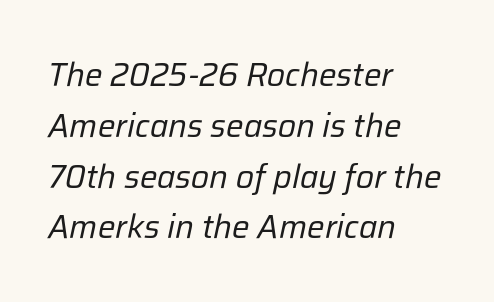
When letters slant like this, we call the style italic. The space directly below the letters is spotless. Interline gaps are of average width in this sample. A typesetter would call this zero additional tracking.
